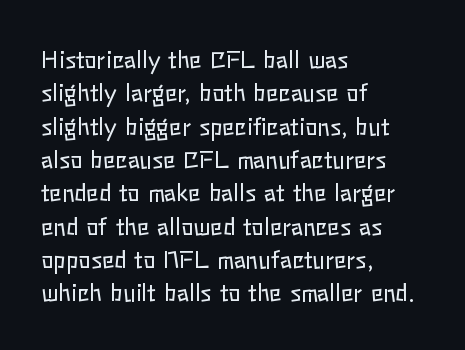
How would I describe the line gaps? Plain and ordinary. Just letters on the line, the space beneath them empty. Alignment: flush left. In terms of posture, this sample is upright.
